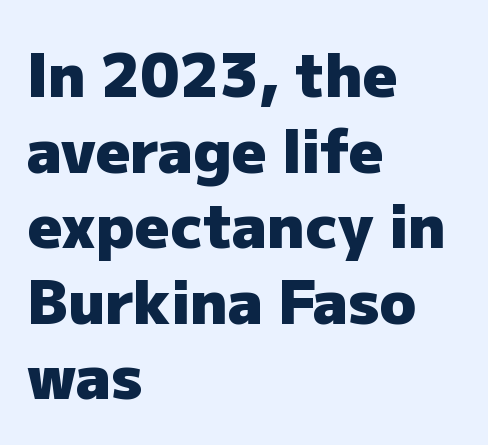
The image shows 60 px heavy sans-serif type, upright; set left-aligned, normal line spacing (1.26x), normal letter spacing, not underlined; low stroke contrast and a medium x-height.
